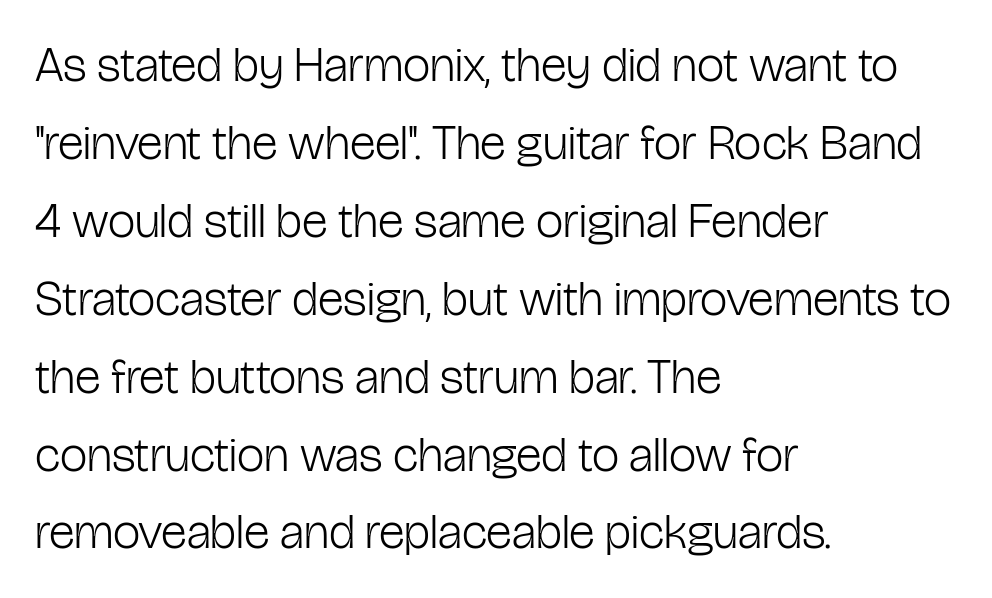
Glyph-to-glyph distance matches everyday printed text. If you drew a line through each stem, it would be perfectly vertical. Bold? No — there's no thickening of the strokes. The passage shown is not underscored anywhere. Nothing sits at the stroke ends, so this counts as sans-serif. The rows are spaced the way most documents space them.
